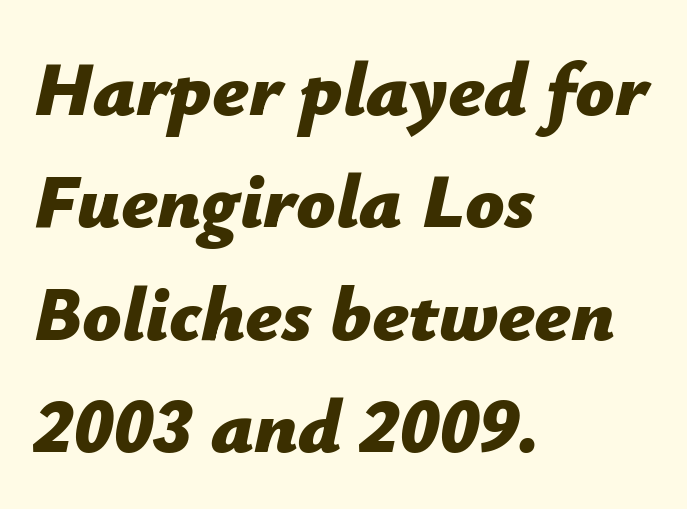
Q: Is the text bold? A: Yes.
Q: Is the text italic (slanted)? A: Yes, it leans right by about 12 degrees.
Q: Is the text underlined? A: No.
Q: How is the paragraph aligned? A: Left-aligned.
Q: Is the spacing between letters normal or unusually wide? A: Normal.
Q: Is the spacing between lines tight, normal or loose? A: Normal.
Q: Width (condensed, normal, or wide)? A: Normal.
Q: Stroke contrast? A: Low.
Q: x-height? A: Medium.
Q: Monospaced? A: No.
